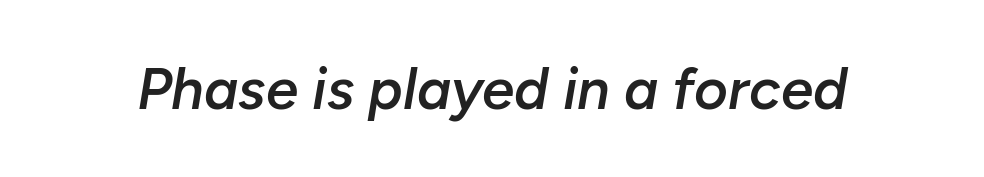
{"italic": "yes", "lean": "right", "slant_degrees": 10, "bold": "semi", "weight": "semibold", "width": "normal", "stroke_contrast": "low", "x_height": "medium", "monospaced": "no", "underline": "no", "letter_spacing": "normal", "letter_spacing_em": 0.0, "glyph_px": 58}
